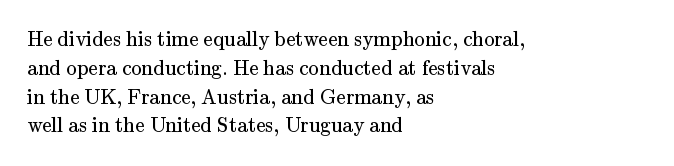
{"italic": "no", "bold": "no", "underline": "no", "align": "left", "line_spacing": "normal", "line_spacing_ratio": 1.37, "letter_spacing": "normal", "letter_spacing_em": 0.0, "glyph_px": 21}
